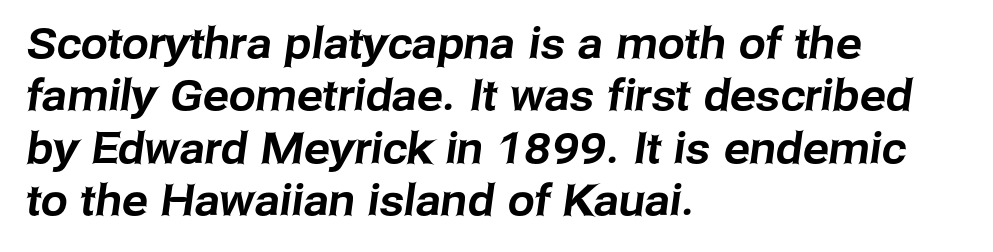
The image shows 43 px sans-serif type; set left-aligned, line spacing 1.22x, normal letter spacing, not underlined; low stroke contrast and a medium x-height.
